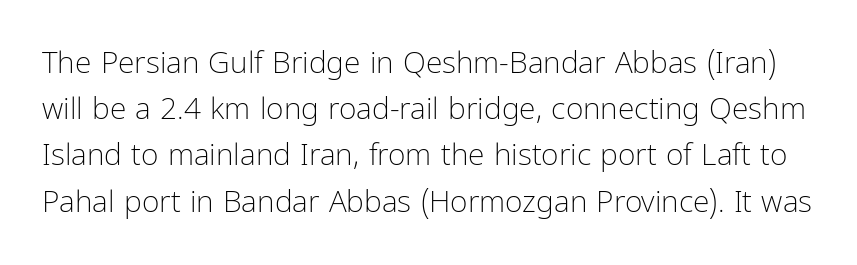
Between one letter and the next there's only the usual sliver of space. The gap between lines stays unmarked. Is there much room between lines? A standard amount, neither cramped nor airy. Grotesque or geometric, the face here clearly has no serifs. The cut favours lightness, reaching ordinary text weight at its darkest. Nope, not italic — everything's standing straight.
